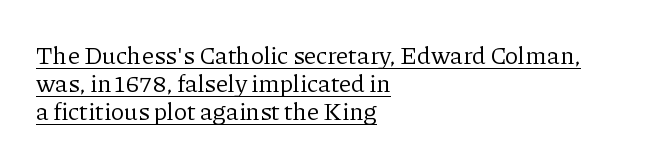
The image shows 25 px text type, upright; set left-aligned, tight line spacing (1.13x), normal letter spacing, underlined.
